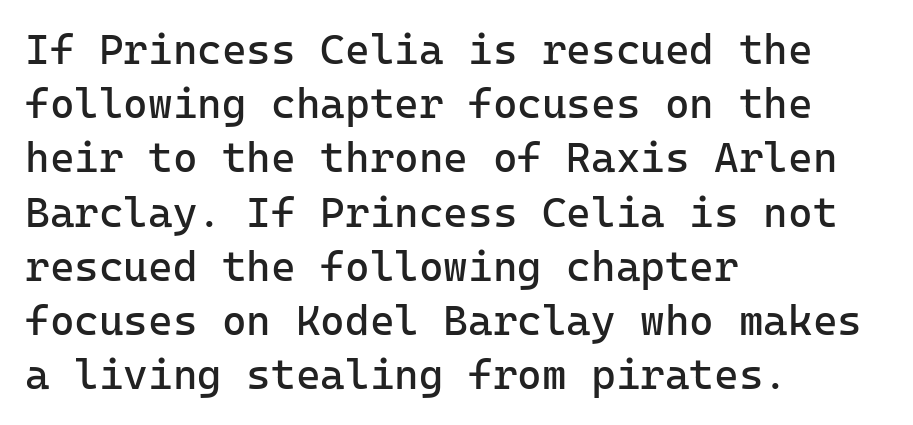
Q: Is the text bold? A: No.
Q: Is the text italic (slanted)? A: No, it is upright.
Q: Is the typeface a serif or a sans-serif typeface? A: Sans-serif.
Q: Is the text underlined? A: No.
Q: How is the paragraph aligned? A: Left-aligned.
Q: Is the spacing between letters normal or unusually wide? A: Normal.
Q: Is the spacing between lines tight, normal or loose? A: Normal.
Q: Width (condensed, normal, or wide)? A: Normal.
Q: Stroke contrast? A: Low.
Q: x-height? A: Medium.
Q: Monospaced? A: Yes.
